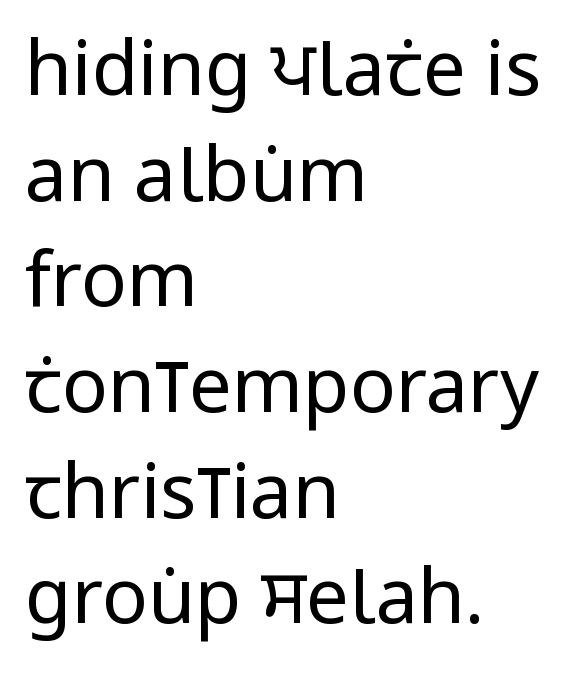
The image shows 76 px regular-weight, condensed sans-serif type, upright; set left-aligned, normal line spacing (1.39x), normal letter spacing, not underlined; low stroke contrast and a large x-height.
